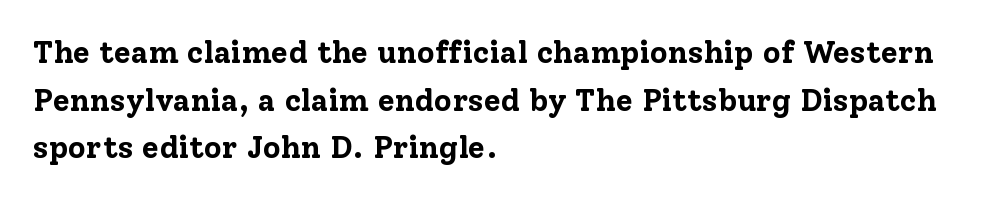
The rendering uses a moderate line-height, typical for paragraphs. A bare baseline throughout the passage. What stands out about the letter spacing? Nothing — it is the standard amount. The text was rendered using a seriffed face with decorative stroke endings. Varying glyph widths throughout — classic text-font behaviour.
